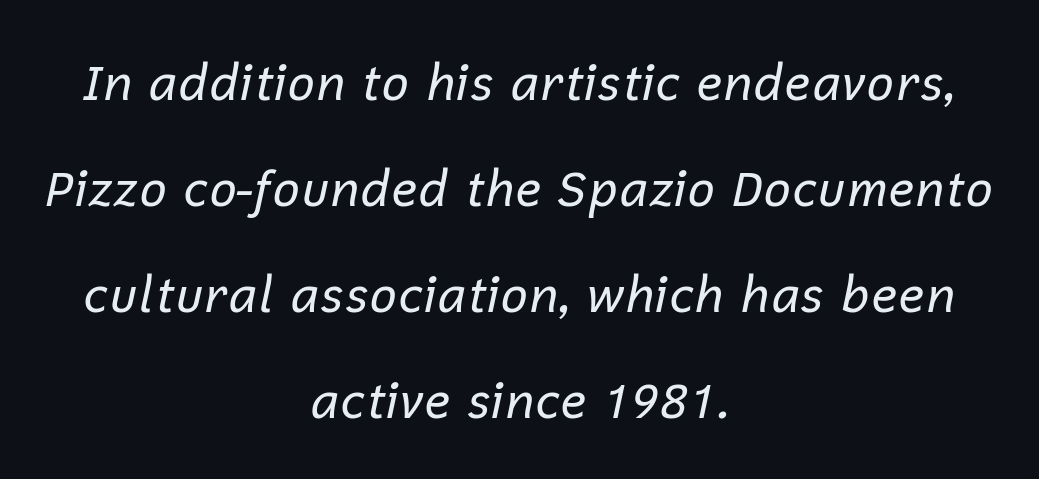
These lines are rendered in a variable-pitch font. The face used here has a pronounced slope to its letters. Lines of text with bare space underneath. These lines keep a tight, regular rhythm from letter to letter. Widely set lines give the paragraph a tall, airy silhouette.
